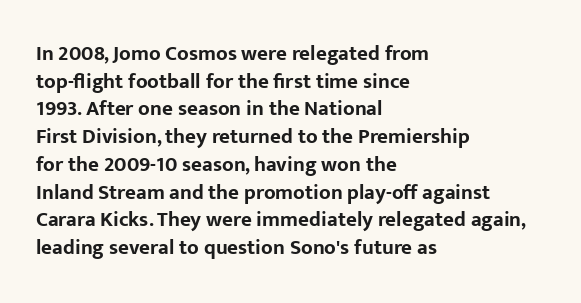
{"italic": "no", "bold": "yes", "underline": "no", "align": "left", "line_spacing": "normal", "line_spacing_ratio": 1.32, "letter_spacing": "normal", "letter_spacing_em": 0.0, "glyph_px": 21}
